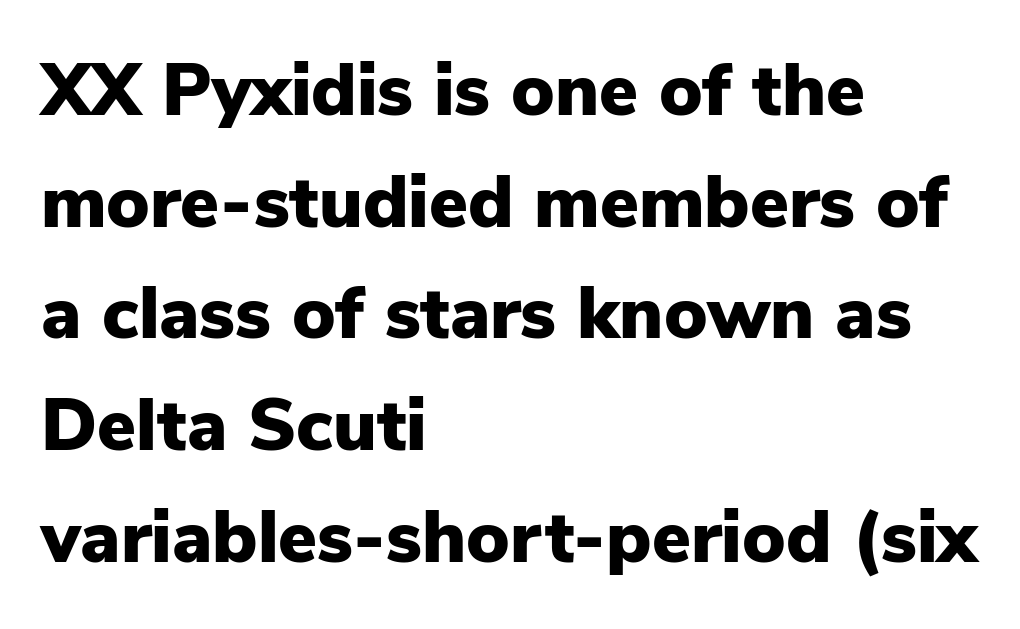
Where is the straight margin? On the left. Look at the bottom of the vertical strokes: they stop flat, with no serifs. Leading matches the norm, producing a regular column. In terms of letterspacing, this is plain default setting. The strip under each line holds only bare page.
